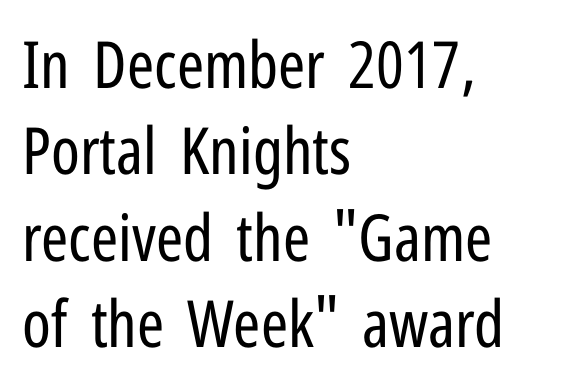
Q: Is the text bold? A: No.
Q: Is the text italic (slanted)? A: No, it is upright.
Q: Is the typeface a serif or a sans-serif typeface? A: Sans-serif.
Q: Is the text underlined? A: No.
Q: How is the paragraph aligned? A: Left-aligned.
Q: Is the spacing between letters normal or unusually wide? A: Normal.
Q: Is the spacing between lines tight, normal or loose? A: Normal.
Q: Width (condensed, normal, or wide)? A: Condensed.
Q: Stroke contrast? A: Low.
Q: x-height? A: Medium.
Q: Monospaced? A: No.
